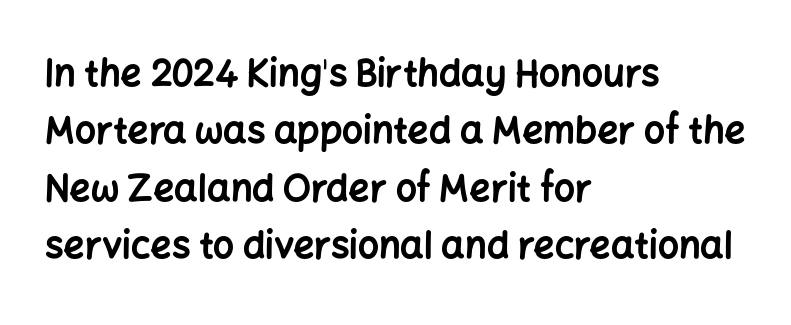
Q: Is the text bold? A: Yes.
Q: Is the text italic (slanted)? A: No, it is upright.
Q: Is the typeface a serif or a sans-serif typeface? A: Sans-serif.
Q: Is the text underlined? A: No.
Q: How is the paragraph aligned? A: Left-aligned.
Q: Is the spacing between letters normal or unusually wide? A: Normal.
Q: Is the spacing between lines tight, normal or loose? A: Normal.
Q: Width (condensed, normal, or wide)? A: Normal.
Q: Stroke contrast? A: Low.
Q: x-height? A: Medium.
Q: Monospaced? A: No.
